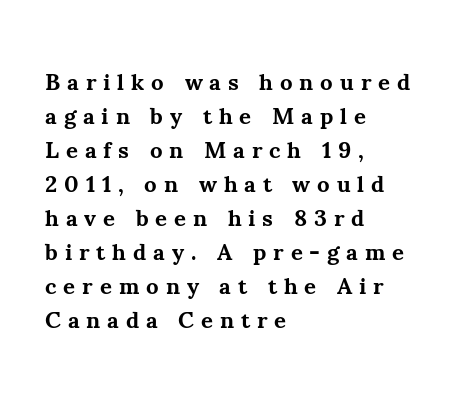
The image shows 23 px bold type, upright; set left-aligned, normal line spacing (1.48x), unusually wide letter spacing (+0.3 em), not underlined.
